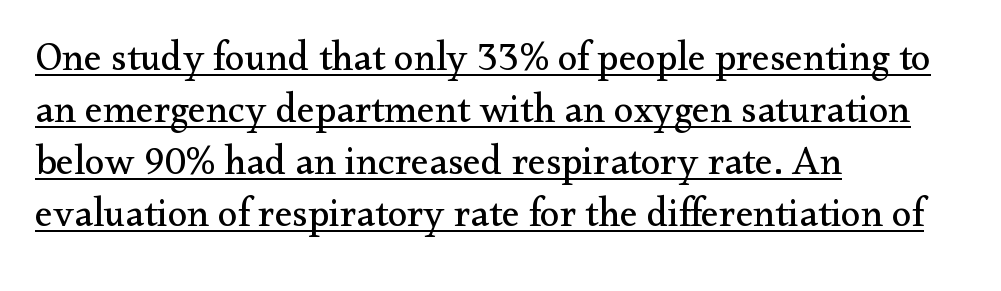
{"serif": "yes", "italic": "no", "bold": "no", "weight": "regular", "width": "normal", "stroke_contrast": "medium", "x_height": "small", "monospaced": "no", "underline": "yes", "align": "left", "line_spacing": "normal", "line_spacing_ratio": 1.3, "letter_spacing": "normal", "letter_spacing_em": 0.0, "glyph_px": 40}
